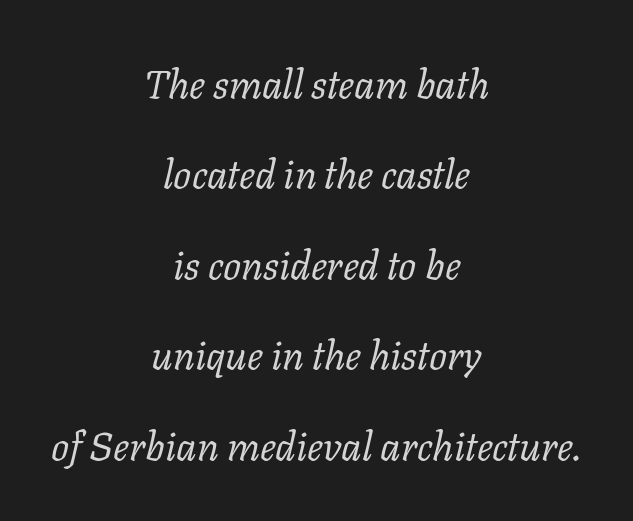
If you measured baseline to baseline, you'd find a long distance. Is this a sans? No — the strokes have serifs. The foot of each line stays bare and open. The passage shown is typed in a proportional face where columns would drift. Which margin do the lines hug? Neither — every line sits in the middle. Bold? No — there's no thickening of the strokes.
